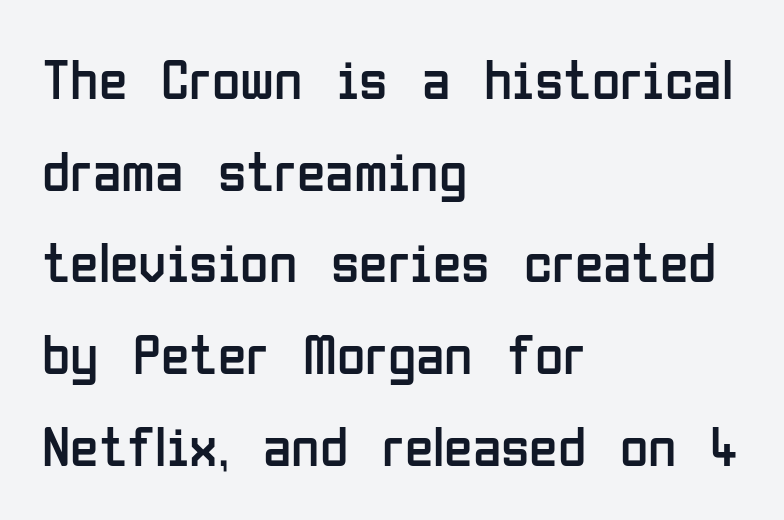
The image shows 58 px regular-weight, condensed sans-serif type, upright; set left-aligned, normal line spacing (1.58x), normal letter spacing, not underlined; low stroke contrast and a medium x-height.
